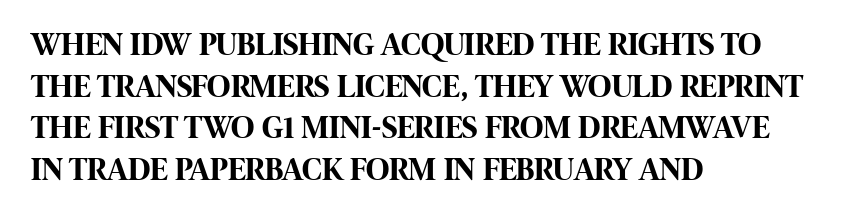
Observe the absence of serifs on each vertical stroke in this sample. Tracking here is standard; glyphs follow each other at the usual distance. You can tell it's not italic because the verticals are truly vertical. Is the block centered? No — it sits flush against the left margin. Each glyph is drawn with heavy, bold strokes. Vertical spacing — default.
